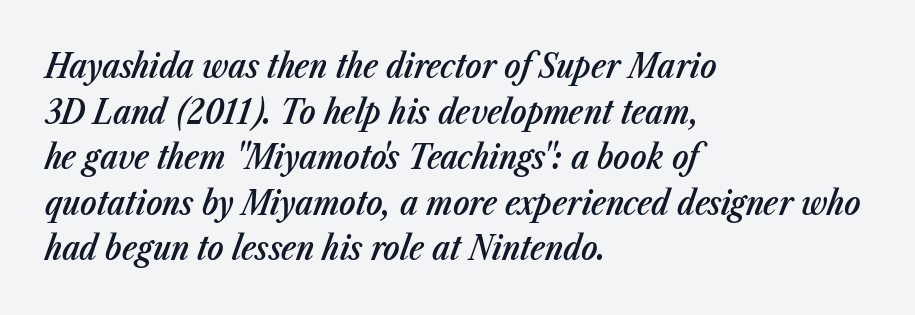
Q: Is the text bold? A: Semi-bold.
Q: Is the text italic (slanted)? A: Yes, it leans right by about 23 degrees.
Q: Is the text underlined? A: No.
Q: How is the paragraph aligned? A: Left-aligned.
Q: Is the spacing between letters normal or unusually wide? A: Normal.
Q: Is the spacing between lines tight, normal or loose? A: Normal.
Q: Width (condensed, normal, or wide)? A: Condensed.
Q: Stroke contrast? A: Low.
Q: x-height? A: Medium.
Q: Monospaced? A: No.
